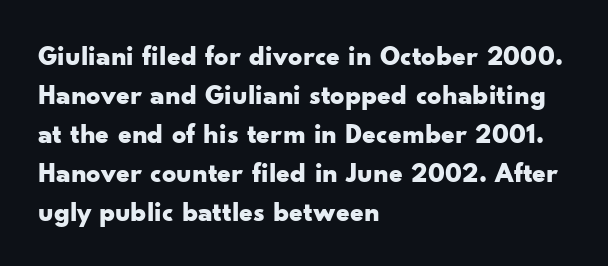
Q: Is the text bold? A: Yes.
Q: Is the text italic (slanted)? A: No, it is upright.
Q: Is the typeface a serif or a sans-serif typeface? A: Sans-serif.
Q: Is the text underlined? A: No.
Q: How is the paragraph aligned? A: Left-aligned.
Q: Is the spacing between letters normal or unusually wide? A: Normal.
Q: Is the spacing between lines tight, normal or loose? A: Normal.
Q: Width (condensed, normal, or wide)? A: Wide.
Q: Stroke contrast? A: Low.
Q: x-height? A: Small.
Q: Monospaced? A: No.
